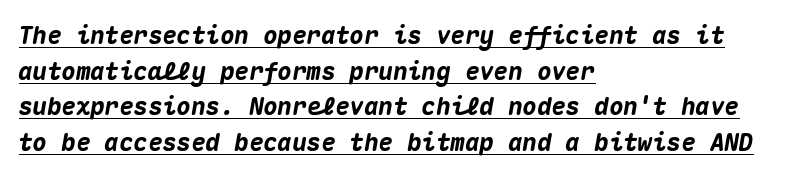
{"italic": "yes", "lean": "right", "slant_degrees": 10, "bold": "yes", "underline": "yes", "align": "left", "line_spacing": "normal", "line_spacing_ratio": 1.48, "letter_spacing": "normal", "letter_spacing_em": 0.0, "glyph_px": 24}
